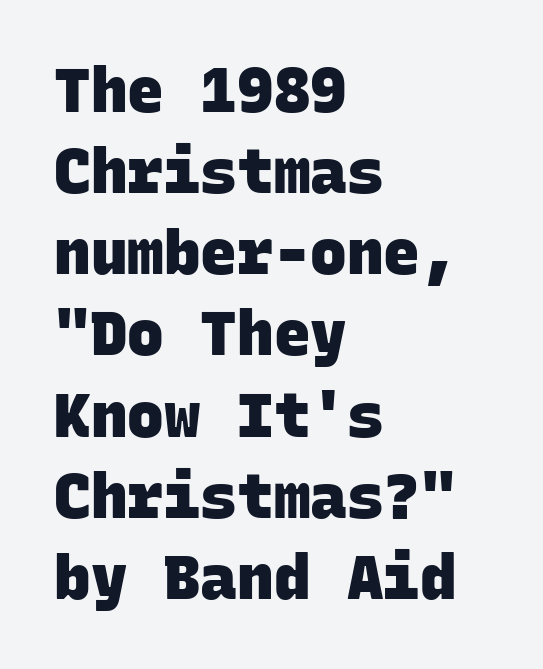
{"serif": "no", "bold": "yes", "weight": "heavy", "width": "normal", "stroke_contrast": "low", "x_height": "large", "monospaced": "yes", "underline": "no", "align": "left", "line_spacing": "normal", "line_spacing_ratio": 1.33, "letter_spacing": "normal", "letter_spacing_em": 0.0, "glyph_px": 61}
